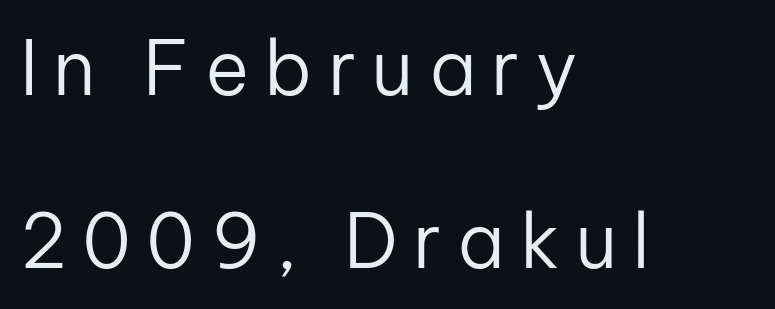
Q: Is the text bold? A: No.
Q: Is the text italic (slanted)? A: No, it is upright.
Q: Is the typeface a serif or a sans-serif typeface? A: Sans-serif.
Q: Is the text underlined? A: No.
Q: How is the paragraph aligned? A: Left-aligned.
Q: Is the spacing between letters normal or unusually wide? A: Unusually wide.
Q: Is the spacing between lines tight, normal or loose? A: Loose.
Q: Width (condensed, normal, or wide)? A: Normal.
Q: Stroke contrast? A: Low.
Q: x-height? A: Medium.
Q: Monospaced? A: No.
